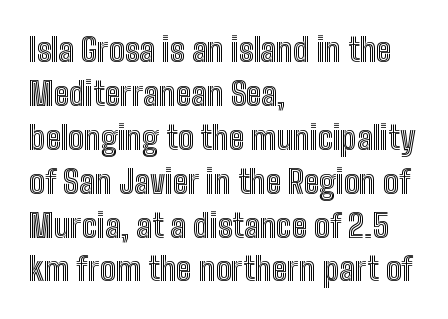
The image shows 33 px condensed type, upright; set left-aligned, normal line spacing (1.33x), normal letter spacing, not underlined; a medium x-height.
